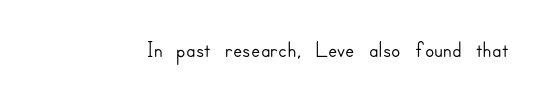
Q: Is the text italic (slanted)? A: No, it is upright.
Q: Is the typeface a serif or a sans-serif typeface? A: Sans-serif.
Q: Is the text underlined? A: No.
Q: Is the spacing between letters normal or unusually wide? A: Normal.
Q: Width (condensed, normal, or wide)? A: Normal.
Q: Stroke contrast? A: Low.
Q: x-height? A: Small.
Q: Monospaced? A: No.
